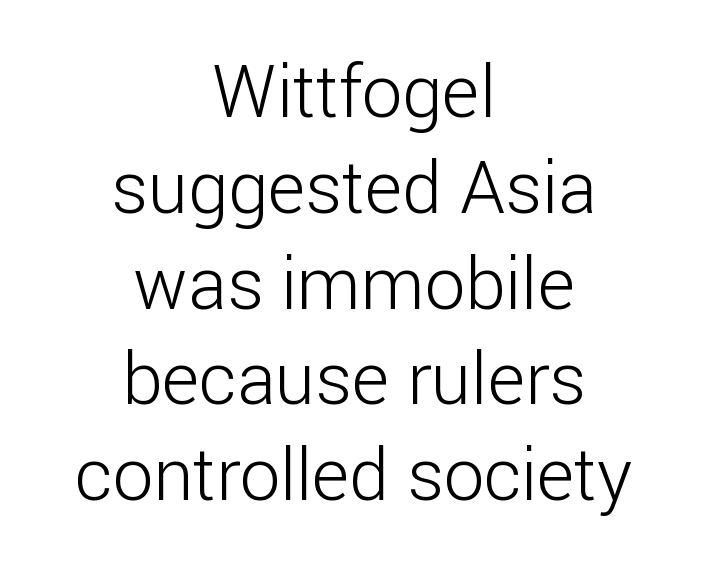
This is not heavy type; no bold has been used. Successive baselines arrive at the customary interval. The words here are not underlined. Varying glyph widths throughout — classic text-font behaviour. Caption: standard tracking, unaltered.
